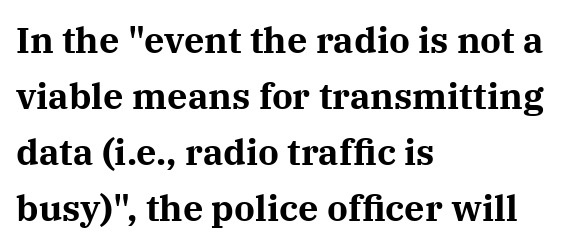
Underlining? Definitely not there. Between one letter and the next there's only the usual sliver of space. One glance says typical: line gaps are just what's usual. Quick note: not italic, upright. The rag falls on the right side of this text block.
